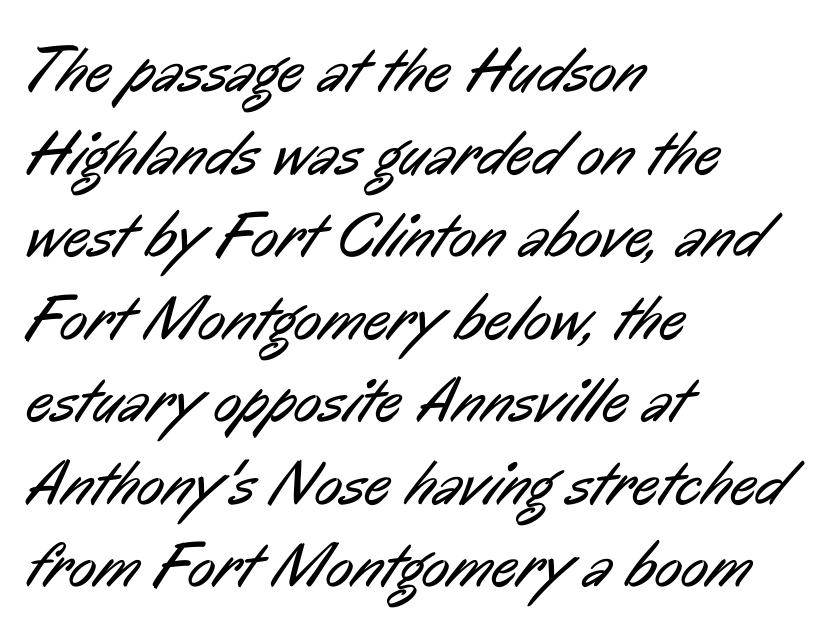
Q: Is the text bold? A: No.
Q: Is the typeface a serif or a sans-serif typeface? A: Sans-serif.
Q: Is the text underlined? A: No.
Q: How is the paragraph aligned? A: Left-aligned.
Q: Is the spacing between letters normal or unusually wide? A: Normal.
Q: Is the spacing between lines tight, normal or loose? A: Normal.
Q: Width (condensed, normal, or wide)? A: Condensed.
Q: Stroke contrast? A: Low.
Q: x-height? A: Medium.
Q: Monospaced? A: No.
